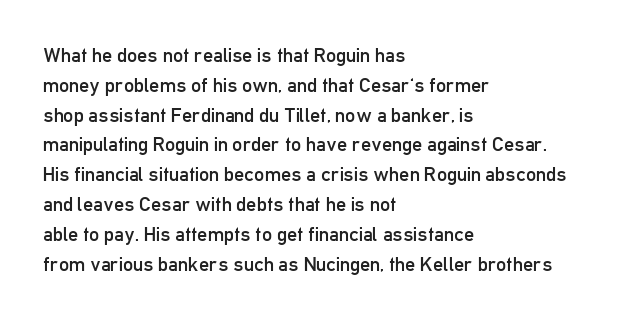
Rule under the text: the space is simply empty. Upright lettering throughout. This rendering leaves character spacing at its baseline value. If you drew a ruler down the left edge, every line would touch it. Is there much room between lines? A standard amount, neither cramped nor airy. This reads as an unemphasized weight, regular at the heaviest.
